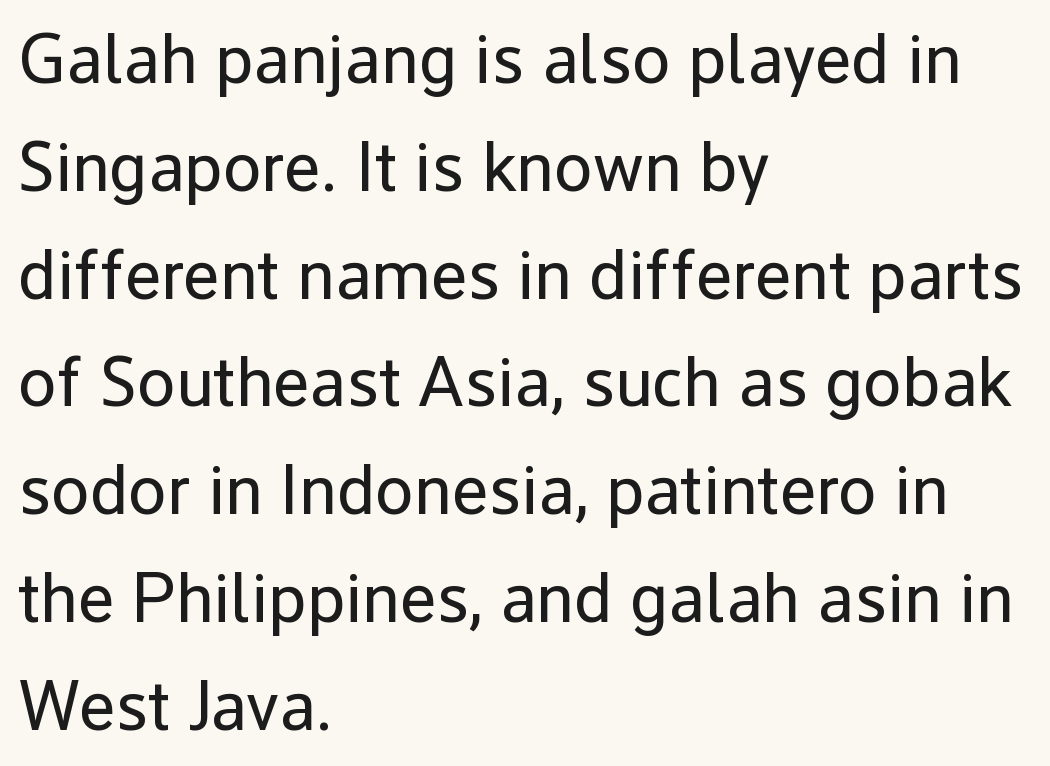
The text block is weighted toward the left margin, trailing off unevenly rightward. Weight: regular or lighter. Italic? Not at all — the glyphs are vertical. Classification — sans serif. The rendering uses natural spacing where letterforms have individual widths. Characters follow at the spacing the type designer built in.
